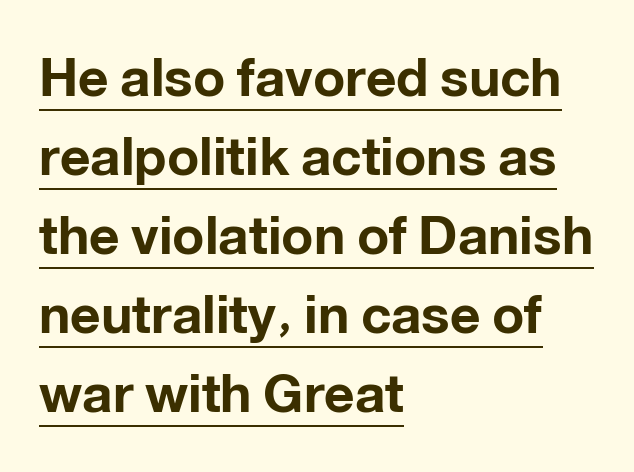
Q: Is the text bold? A: Yes.
Q: Is the text italic (slanted)? A: No, it is upright.
Q: Is the typeface a serif or a sans-serif typeface? A: Sans-serif.
Q: Is the text underlined? A: Yes.
Q: How is the paragraph aligned? A: Left-aligned.
Q: Is the spacing between letters normal or unusually wide? A: Normal.
Q: Is the spacing between lines tight, normal or loose? A: Normal.
Q: Width (condensed, normal, or wide)? A: Normal.
Q: Stroke contrast? A: Low.
Q: x-height? A: Medium.
Q: Monospaced? A: No.
